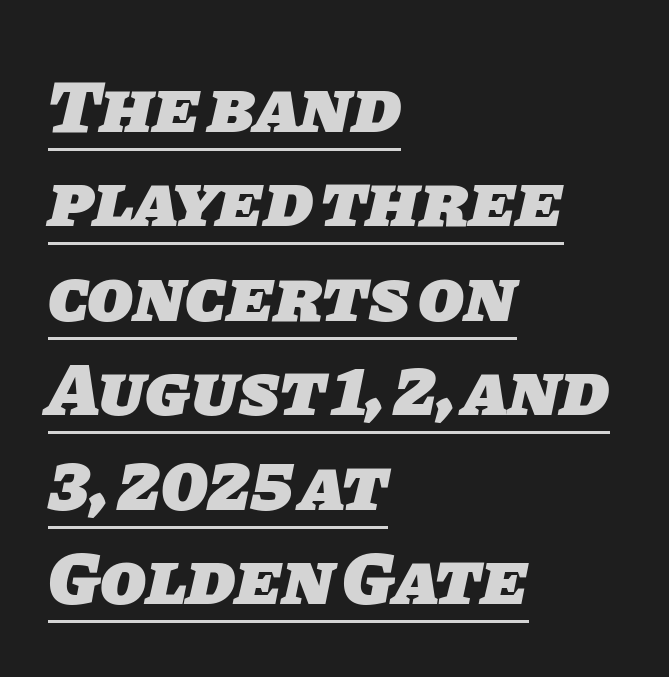
{"bold": "yes", "weight": "heavy", "width": "normal", "stroke_contrast": "low", "x_height": "large", "monospaced": "no", "underline": "yes", "align": "left", "line_spacing": "normal", "line_spacing_ratio": 1.26, "letter_spacing": "normal", "letter_spacing_em": 0.0, "glyph_px": 75}
